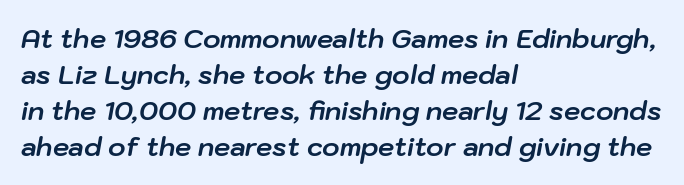
{"italic": "yes", "lean": "right", "slant_degrees": 10, "bold": "yes", "underline": "no", "align": "left", "line_spacing": "normal", "line_spacing_ratio": 1.38, "letter_spacing": "normal", "letter_spacing_em": 0.0, "glyph_px": 26}
